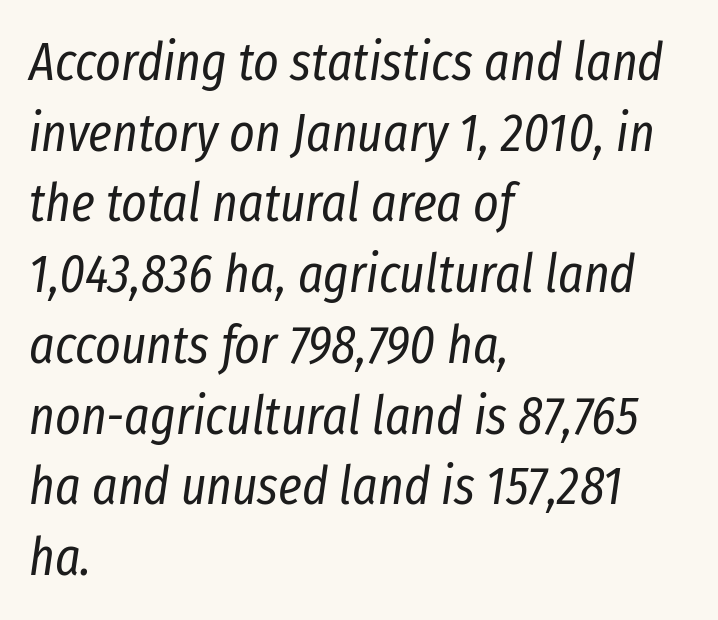
Q: Is the text bold? A: No.
Q: Is the text italic (slanted)? A: Yes, it leans right by about 8 degrees.
Q: Is the text underlined? A: No.
Q: How is the paragraph aligned? A: Left-aligned.
Q: Is the spacing between letters normal or unusually wide? A: Normal.
Q: Is the spacing between lines tight, normal or loose? A: Normal.
Q: Width (condensed, normal, or wide)? A: Condensed.
Q: Stroke contrast? A: Low.
Q: x-height? A: Medium.
Q: Monospaced? A: No.
